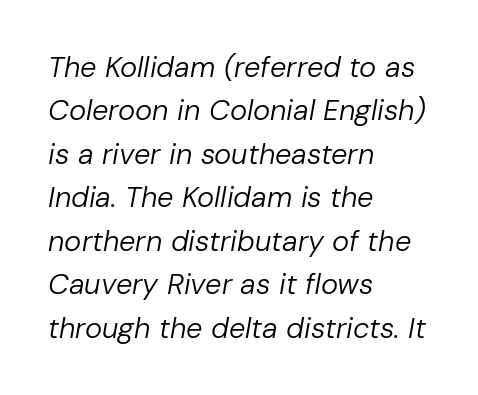
Letters have the restrained weight of plain body copy at most. Leading: standard. No extra tracking has been applied to these lines. Plain, unruled lines of type. The font's italic variant was chosen for this text. You could not count columns in this text — the font is proportionally spaced.
